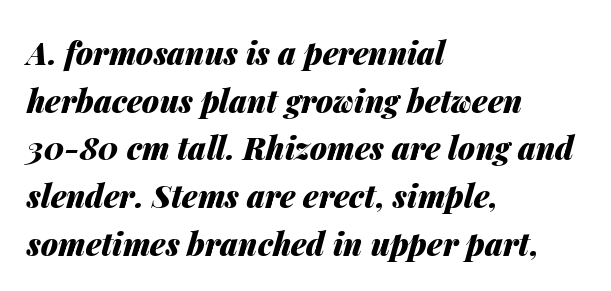
Q: Is the text bold? A: Yes.
Q: Is the text italic (slanted)? A: Yes, it leans right by about 14 degrees.
Q: Is the text underlined? A: No.
Q: How is the paragraph aligned? A: Left-aligned.
Q: Is the spacing between letters normal or unusually wide? A: Normal.
Q: Is the spacing between lines tight, normal or loose? A: Normal.
Q: Width (condensed, normal, or wide)? A: Normal.
Q: Stroke contrast? A: Medium.
Q: x-height? A: Medium.
Q: Monospaced? A: No.
